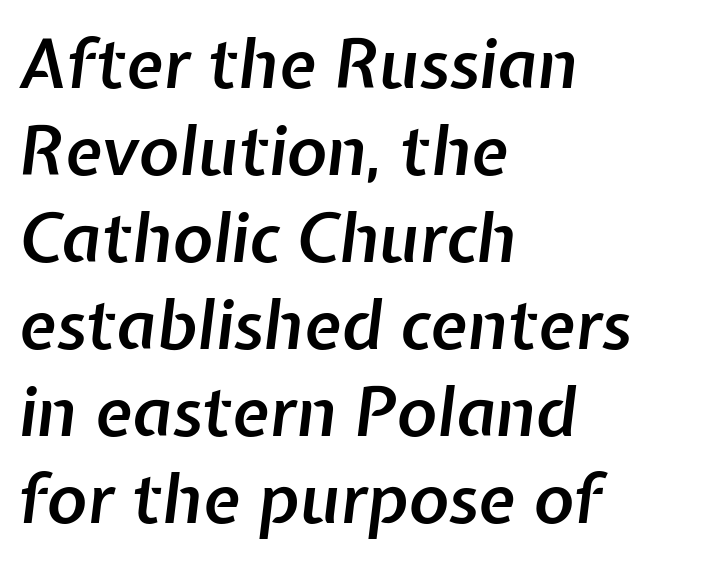
Check the space under the baseline: it is left empty. Every character sits at an angle, as italics do. Where is the straight margin? On the left. The passage shown has conventional tracking throughout. Normally led — the rows are evenly, conventionally spaced.
